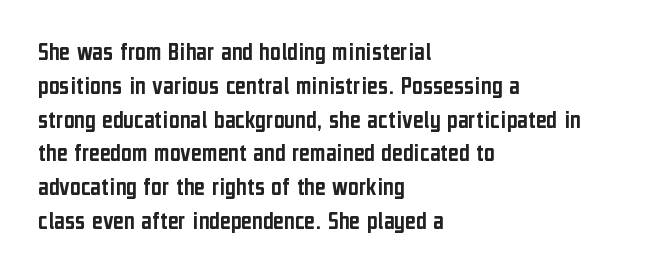
Q: Is the text italic (slanted)? A: No, it is upright.
Q: Is the text underlined? A: No.
Q: How is the paragraph aligned? A: Left-aligned.
Q: Is the spacing between letters normal or unusually wide? A: Normal.
Q: Is the spacing between lines tight, normal or loose? A: Normal.
